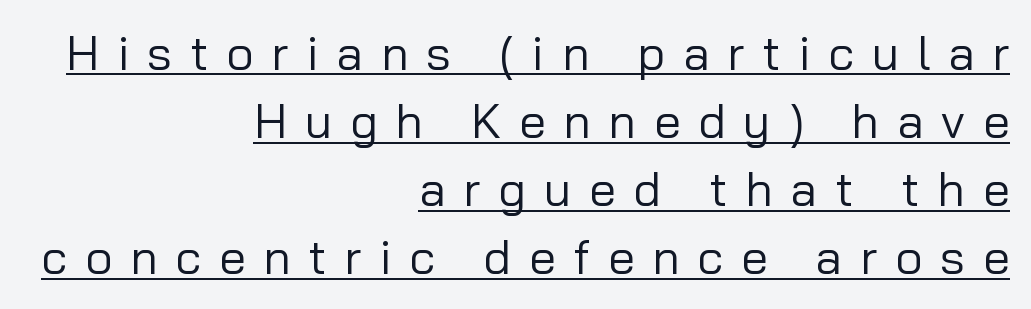
Q: Is the text bold? A: No.
Q: Is the text italic (slanted)? A: No, it is upright.
Q: Is the typeface a serif or a sans-serif typeface? A: Sans-serif.
Q: Is the text underlined? A: Yes.
Q: How is the paragraph aligned? A: Right-aligned.
Q: Is the spacing between letters normal or unusually wide? A: Unusually wide.
Q: Is the spacing between lines tight, normal or loose? A: Normal.
Q: Width (condensed, normal, or wide)? A: Normal.
Q: Stroke contrast? A: Low.
Q: x-height? A: Medium.
Q: Monospaced? A: No.
